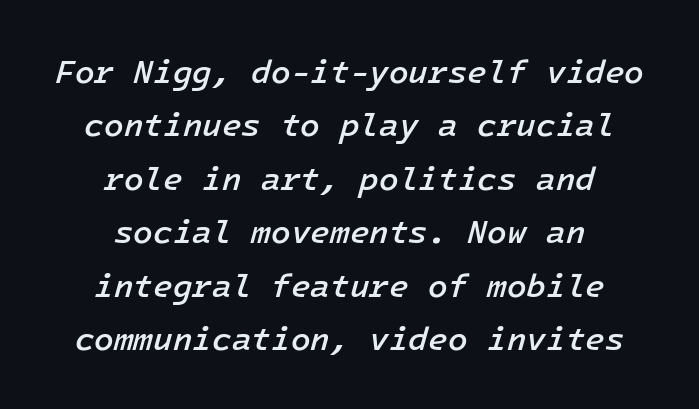
Q: Is the text bold? A: Semi-bold.
Q: Is the text italic (slanted)? A: Yes, it leans right by about 16 degrees.
Q: Is the text underlined? A: No.
Q: How is the paragraph aligned? A: Centered.
Q: Is the spacing between letters normal or unusually wide? A: Normal.
Q: Is the spacing between lines tight, normal or loose? A: Normal.
Q: Width (condensed, normal, or wide)? A: Normal.
Q: Stroke contrast? A: Low.
Q: x-height? A: Medium.
